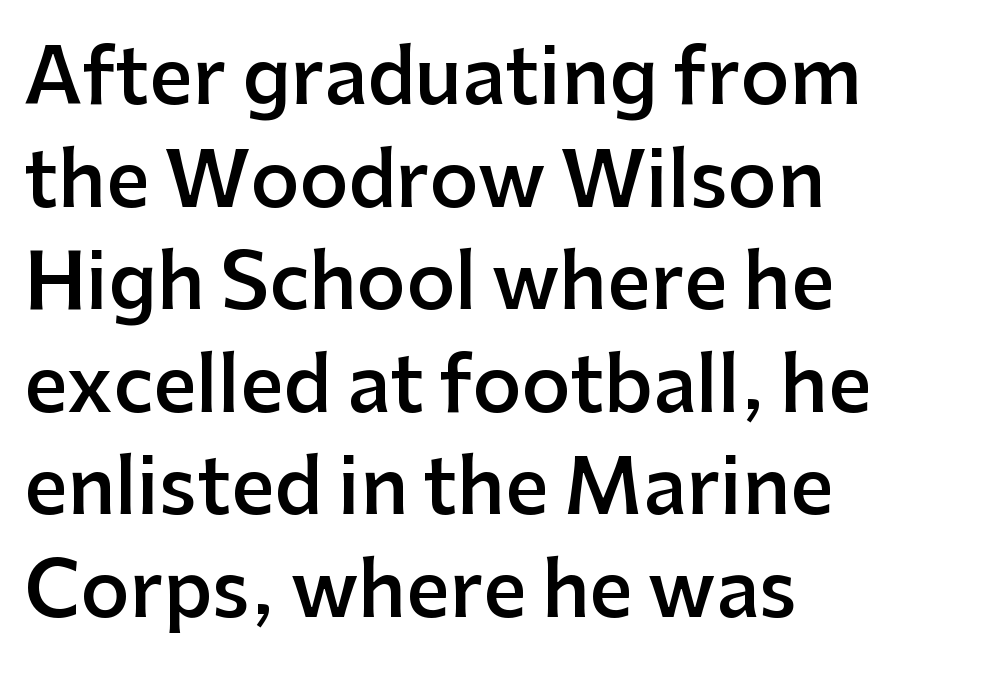
Q: Is the text bold? A: Semi-bold.
Q: Is the text italic (slanted)? A: No, it is upright.
Q: Is the typeface a serif or a sans-serif typeface? A: Sans-serif.
Q: Is the text underlined? A: No.
Q: How is the paragraph aligned? A: Left-aligned.
Q: Is the spacing between letters normal or unusually wide? A: Normal.
Q: Is the spacing between lines tight, normal or loose? A: Normal.
Q: Width (condensed, normal, or wide)? A: Normal.
Q: Stroke contrast? A: Low.
Q: x-height? A: Medium.
Q: Monospaced? A: No.
